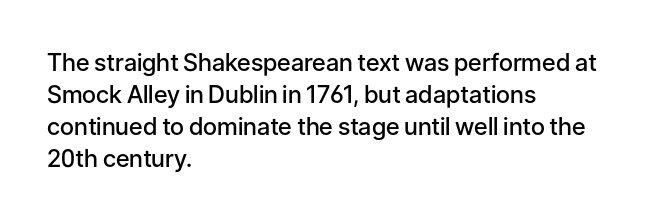
The image shows 24 px text type, upright; set left-aligned, normal line spacing (1.34x), normal letter spacing, not underlined.
